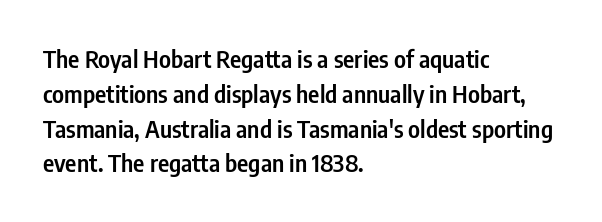
The image shows 24 px text type, upright; set left-aligned, normal line spacing (1.45x), normal letter spacing, not underlined.
